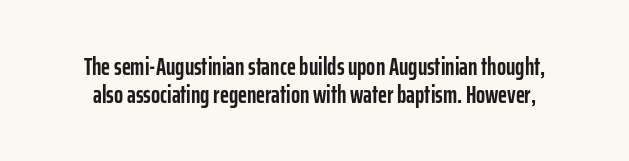
The typography opts for an upright posture over an oblique one. Unmarked baselines from the first word to the last. Caption: bold face, heavy strokes. The face used here is rendered with its standard letterfit.
